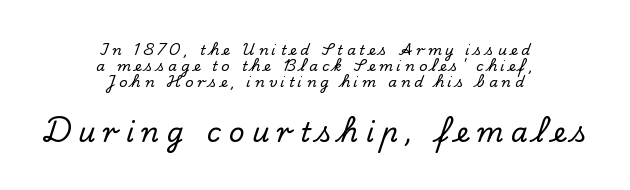
The image shows 27 px text type; set centered, tight line spacing (1.14x), unusually wide letter spacing (+0.28 em), not underlined; the second (bottom) block is 1.93x larger.
